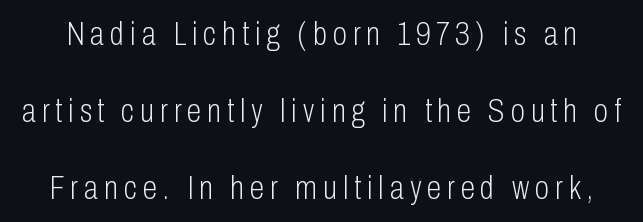
Q: Is the text bold? A: No.
Q: Is the text italic (slanted)? A: No, it is upright.
Q: Is the typeface a serif or a sans-serif typeface? A: Sans-serif.
Q: Is the text underlined? A: No.
Q: Is the spacing between lines tight, normal or loose? A: Loose.
Q: Width (condensed, normal, or wide)? A: Condensed.
Q: Stroke contrast? A: Low.
Q: x-height? A: Medium.
Q: Monospaced? A: No.
